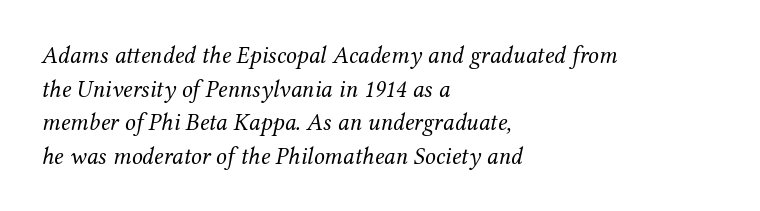
The words here are not underlined. The lettering tilts uniformly, giving the passage an italic look. Each line starts at the same left margin while the right side varies. The letters sit at their default tracking, neither squeezed nor spread. In terms of leading, this rendering sits right in the middle.
